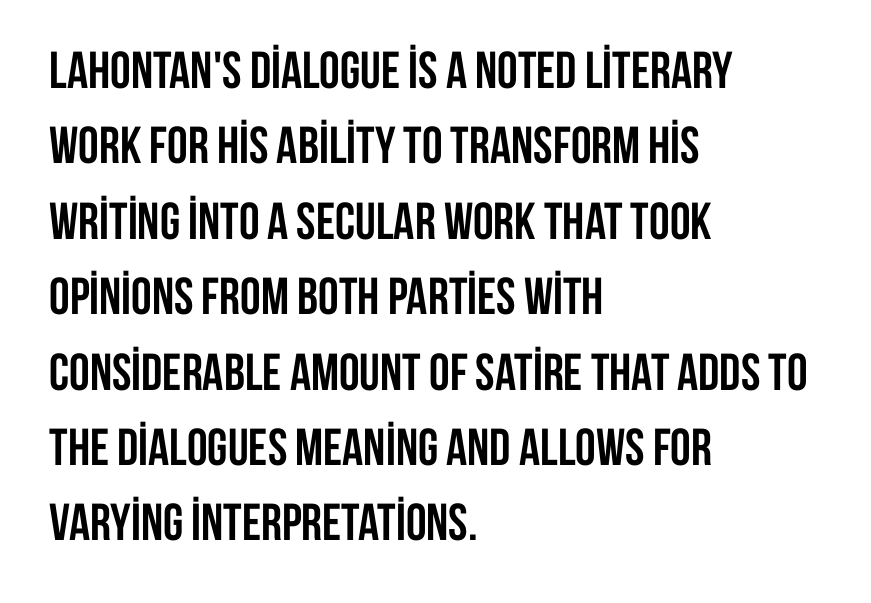
A normal amount of white space separates one row of letters from the next. Classification — sans serif. The letters stand upright; this is a roman face. Emphasis by weight is at full strength: bold.
